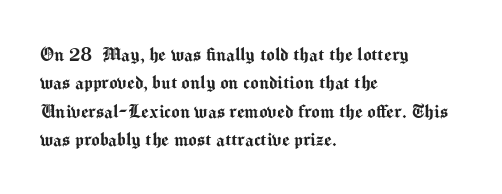
Does extra space separate the letters? No, they use regular spacing. Rows of type keep a routine distance in the vertical direction. Descender tails drop into unmarked territory. No italicization has been applied; the sample stays upright.
